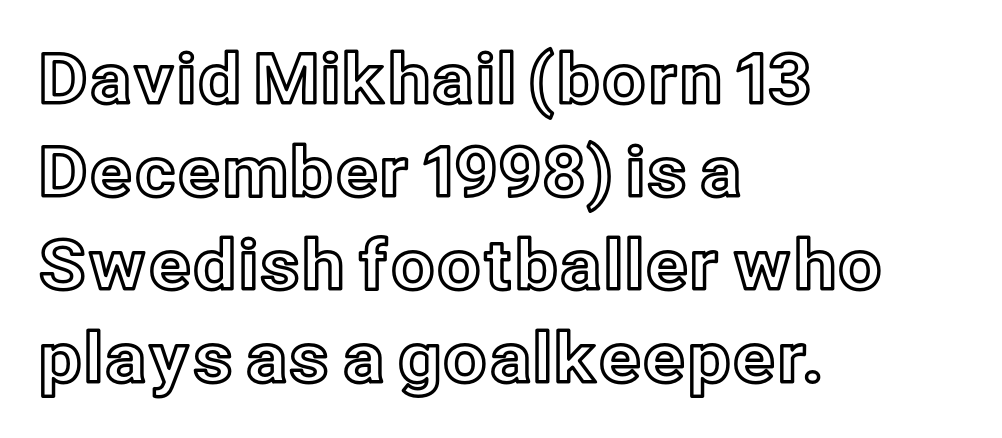
The image shows 69 px text type, upright; set left-aligned, normal line spacing (1.35x), normal letter spacing, not underlined; a medium x-height.
